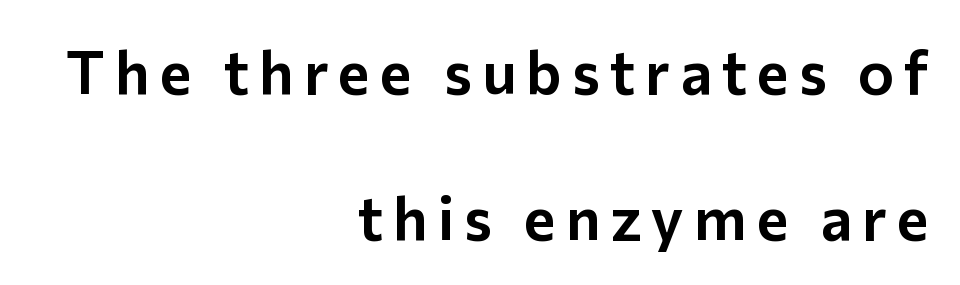
{"serif": "no", "italic": "no", "width": "normal", "stroke_contrast": "low", "x_height": "medium", "monospaced": "no", "underline": "no", "align": "right", "line_spacing": "loose", "line_spacing_ratio": 2.4, "glyph_px": 61}
